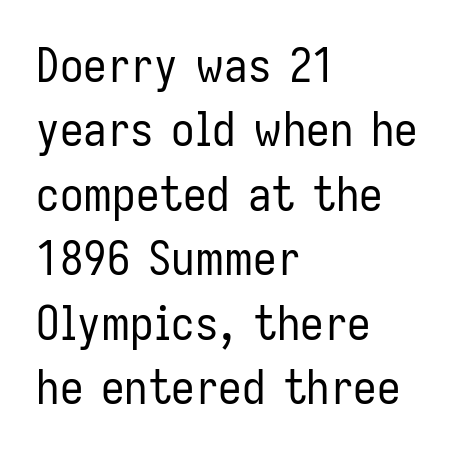
Q: Is the text bold? A: No.
Q: Is the text italic (slanted)? A: No, it is upright.
Q: Is the typeface a serif or a sans-serif typeface? A: Sans-serif.
Q: Is the text underlined? A: No.
Q: How is the paragraph aligned? A: Left-aligned.
Q: Is the spacing between letters normal or unusually wide? A: Normal.
Q: Is the spacing between lines tight, normal or loose? A: Normal.
Q: Width (condensed, normal, or wide)? A: Condensed.
Q: Stroke contrast? A: Low.
Q: x-height? A: Medium.
Q: Monospaced? A: No.
